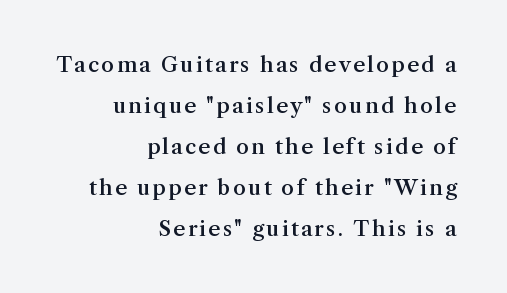
{"italic": "no", "bold": "semi", "underline": "no", "align": "right", "line_spacing": "loose", "line_spacing_ratio": 1.95, "glyph_px": 21}
